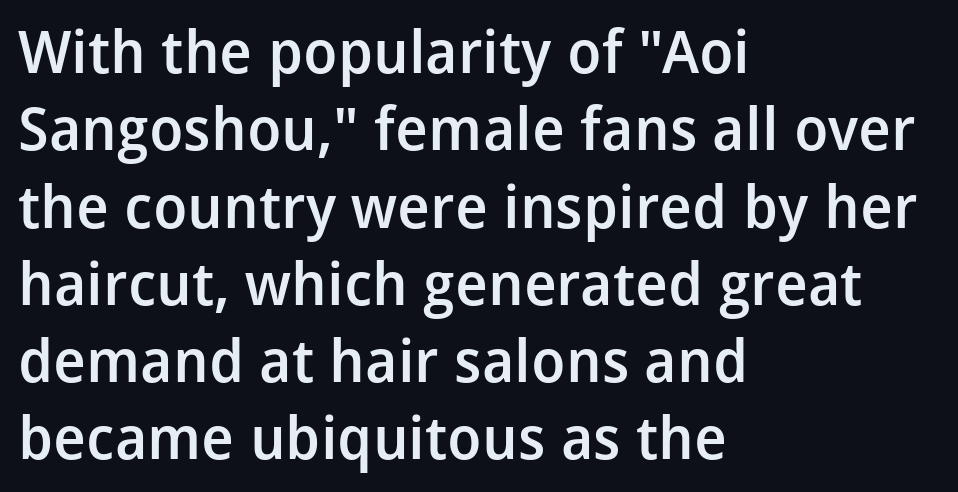
{"serif": "no", "italic": "no", "bold": "semi", "weight": "semibold", "width": "normal", "stroke_contrast": "low", "x_height": "medium", "monospaced": "no", "underline": "no", "align": "left", "line_spacing": "normal", "line_spacing_ratio": 1.31, "letter_spacing": "normal", "letter_spacing_em": 0.0, "glyph_px": 59}
